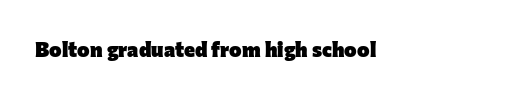
The image shows 21 px bold type, upright; set left-aligned, normal letter spacing, not underlined.
